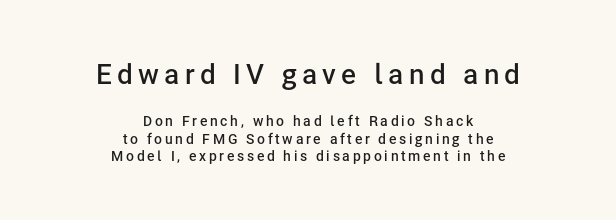
The image shows 28 px semibold sans-serif type, upright; set centered, normal line spacing (1.25x), not underlined; the first (top) block is 2.0x larger; low stroke contrast and a medium x-height.
